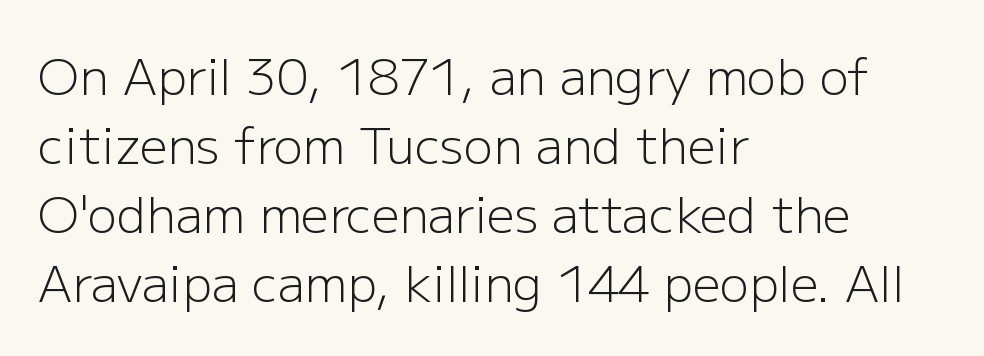
Serif or sans? Sans — the stroke terminals are bare. What's the leading like? Ordinary, nothing unusual. The space beneath each line is pristine and unruled. Stems and bowls with no extra thickness — not bold.
